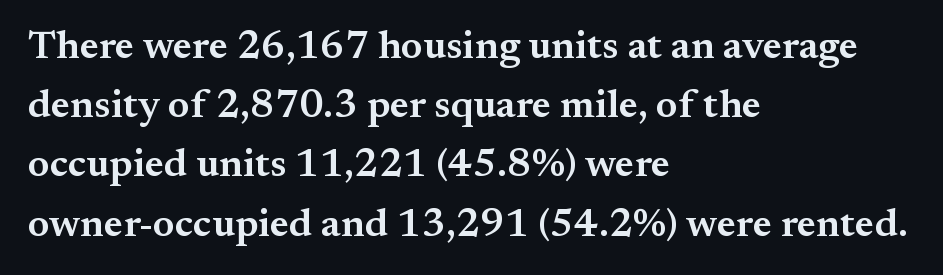
{"serif": "yes", "italic": "no", "bold": "semi", "weight": "semibold", "width": "normal", "stroke_contrast": "medium", "x_height": "small", "monospaced": "no", "underline": "no", "align": "left", "line_spacing": "normal", "line_spacing_ratio": 1.48, "letter_spacing": "normal", "letter_spacing_em": 0.0, "glyph_px": 40}
